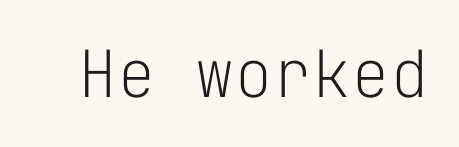
Q: Is the text bold? A: No.
Q: Is the text italic (slanted)? A: No, it is upright.
Q: Is the typeface a serif or a sans-serif typeface? A: Sans-serif.
Q: Is the text underlined? A: No.
Q: Is the spacing between letters normal or unusually wide? A: Normal.
Q: Width (condensed, normal, or wide)? A: Normal.
Q: Stroke contrast? A: Low.
Q: x-height? A: Medium.
Q: Monospaced? A: Yes.
